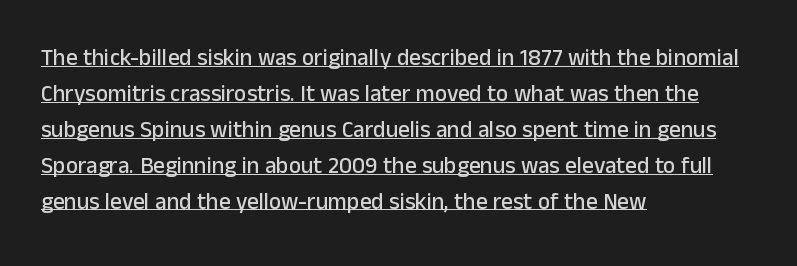
{"italic": "no", "underline": "yes", "align": "left", "line_spacing": "normal", "line_spacing_ratio": 1.56, "letter_spacing": "normal", "letter_spacing_em": 0.0, "glyph_px": 23}
